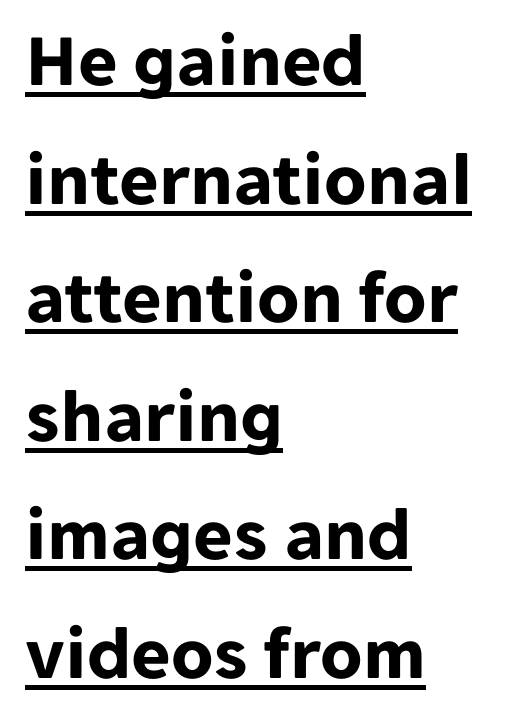
Q: Is the text bold? A: Yes.
Q: Is the text italic (slanted)? A: No, it is upright.
Q: Is the typeface a serif or a sans-serif typeface? A: Sans-serif.
Q: Is the text underlined? A: Yes.
Q: How is the paragraph aligned? A: Left-aligned.
Q: Is the spacing between letters normal or unusually wide? A: Normal.
Q: Is the spacing between lines tight, normal or loose? A: Normal.
Q: Width (condensed, normal, or wide)? A: Normal.
Q: Stroke contrast? A: Low.
Q: x-height? A: Medium.
Q: Monospaced? A: No.
